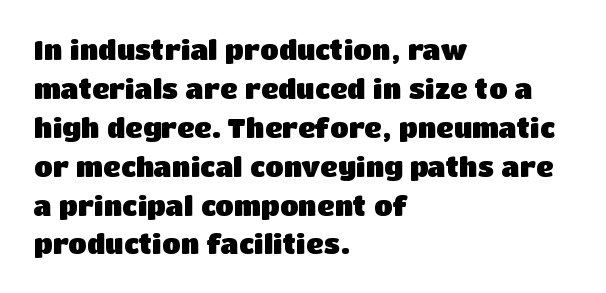
Q: Is the text bold? A: Yes.
Q: Is the text italic (slanted)? A: No, it is upright.
Q: Is the text underlined? A: No.
Q: How is the paragraph aligned? A: Left-aligned.
Q: Is the spacing between letters normal or unusually wide? A: Normal.
Q: Is the spacing between lines tight, normal or loose? A: Normal.
